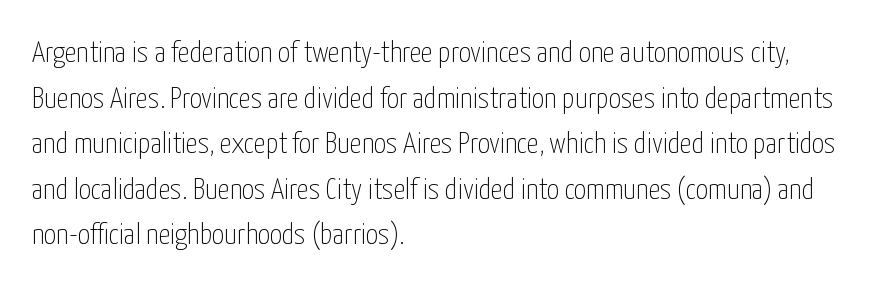
Baseline-to-baseline distance is the conventional proportion of letter height. Observe the absence of serifs on each vertical stroke in this sample. Any mark beneath the type? The region is blank. The gaps between neighbouring characters are ordinary and unremarkable. Here the designer chose a conventional face with non-uniform glyph widths.
